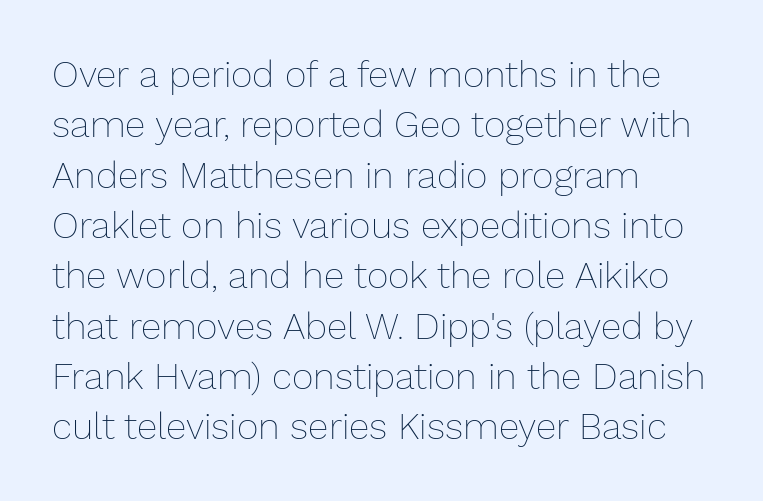
The passage shown is not bold in any degree. This is roman type, the default non-slanted kind. Do the characters align in a grid? No, the font is proportional. One-word summary of the alignment: left. Does extra space separate the letters? No, they use regular spacing. Students, observe: this is what conventionally led text looks like.
